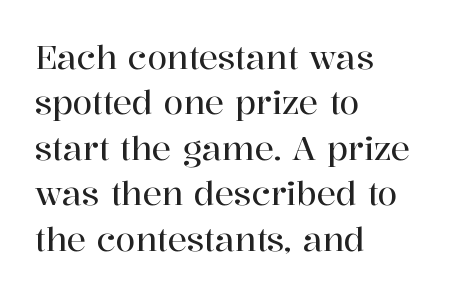
{"serif": "yes", "italic": "no", "width": "normal", "stroke_contrast": "high", "x_height": "medium", "monospaced": "no", "underline": "no", "align": "left", "line_spacing": "normal", "line_spacing_ratio": 1.42, "letter_spacing": "normal", "letter_spacing_em": 0.0, "glyph_px": 32}
